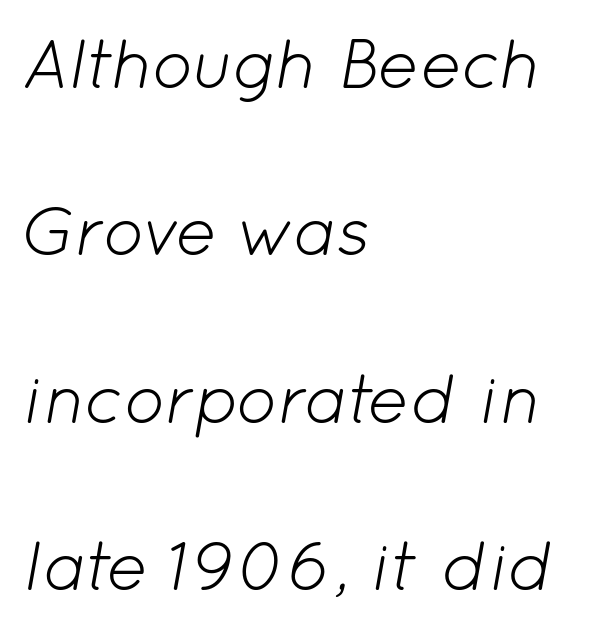
The image shows 70 px light type, italic (leaning right); set left-aligned, loose line spacing (2.39x), normal letter spacing, not underlined; low stroke contrast and a medium x-height.
